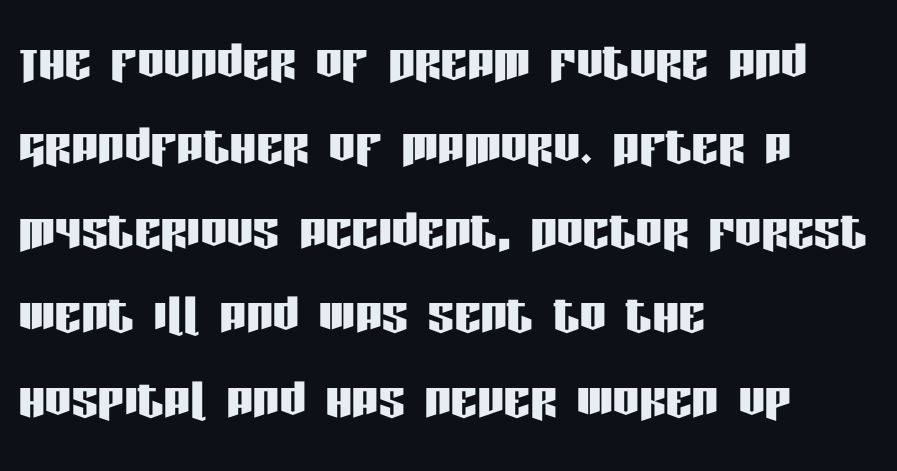
The passage shown is not underscored anywhere. Tracking value appears to be zero — textbook default spacing. You could not count columns in this text — the font is proportionally spaced. In terms of leading, this rendering sits right in the middle. The rendering shows plain stroke endings on the letterforms — a sans-serif design.
